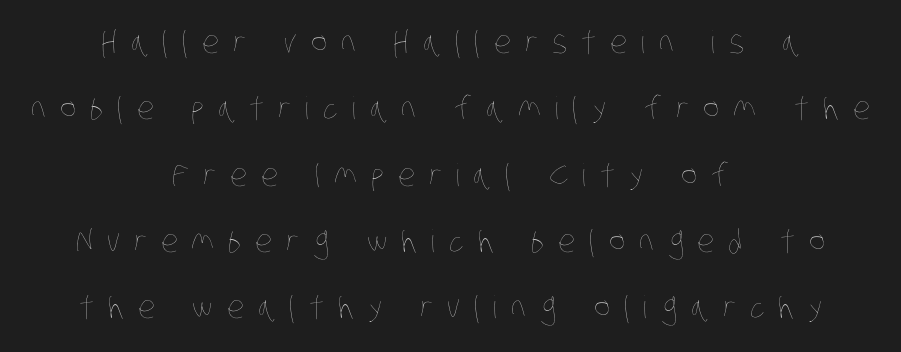
This rendering features lettering with no underline. Looks like regular typesetting: each glyph gets only the width it needs. The typeface has the unassuming heft of standard copy or less. The rendering inserts visible extra space after every character. Compared with typical paragraphs, the rows here are farther apart.
